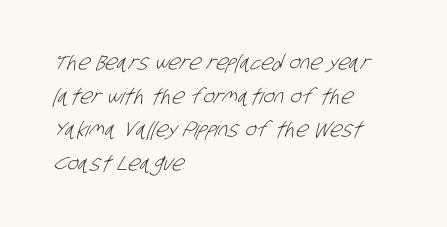
The image shows 21 px text type; set left-aligned, normal line spacing (1.6x), normal letter spacing, not underlined.
